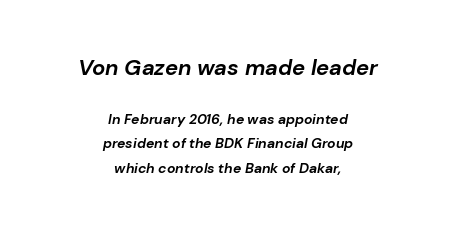
These lines carry a lot of weight — the face is fully bold. Underline: absent. The rendering shrinks the type as you move from the upper chunk to the lower. These lines are centered, leaving both edges ragged. The rendering keeps characters at their native spacing. The specimen reads as italic at a glance.
